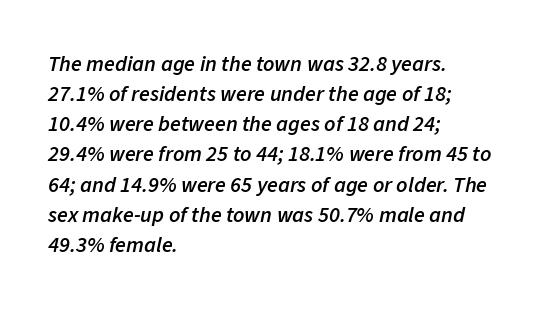
Q: Is the text bold? A: Semi-bold.
Q: Is the text italic (slanted)? A: Yes, it leans right by about 11 degrees.
Q: Is the text underlined? A: No.
Q: How is the paragraph aligned? A: Left-aligned.
Q: Is the spacing between letters normal or unusually wide? A: Normal.
Q: Is the spacing between lines tight, normal or loose? A: Normal.
